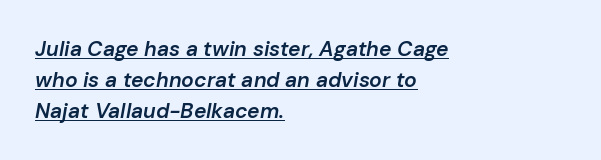
Q: Is the text bold? A: Semi-bold.
Q: Is the text italic (slanted)? A: Yes, it leans right by about 10 degrees.
Q: Is the text underlined? A: Yes.
Q: How is the paragraph aligned? A: Left-aligned.
Q: Is the spacing between letters normal or unusually wide? A: Normal.
Q: Is the spacing between lines tight, normal or loose? A: Normal.
